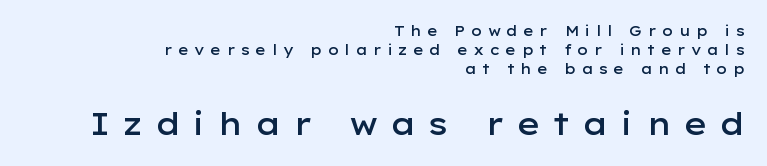
Beneath every word, the page is bare. Here the designer chose a conventional face with non-uniform glyph widths. One glance says typical: line gaps are just what's usual. This layout puts the modest block above and the oversized block below.
